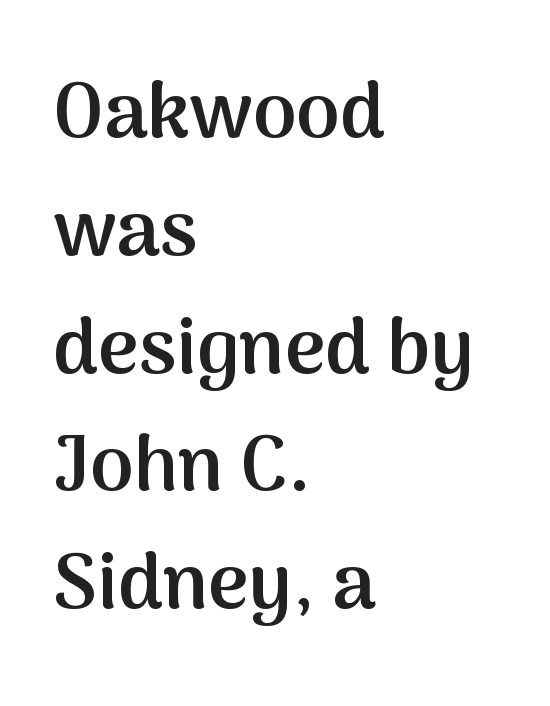
The image shows 78 px semibold sans-serif type, upright; set left-aligned, normal line spacing (1.51x), normal letter spacing, not underlined; medium stroke contrast and a medium x-height.
